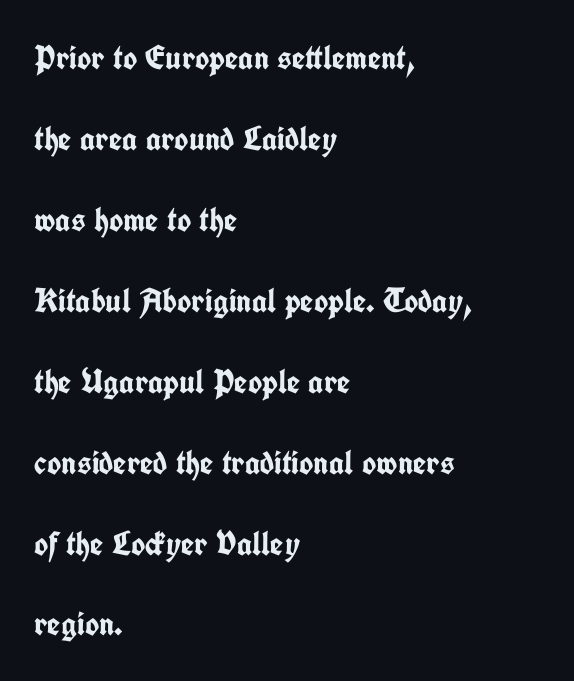
Q: Is the text bold? A: Yes.
Q: Is the text italic (slanted)? A: No, it is upright.
Q: Is the typeface a serif or a sans-serif typeface? A: Sans-serif.
Q: Is the text underlined? A: No.
Q: How is the paragraph aligned? A: Left-aligned.
Q: Is the spacing between letters normal or unusually wide? A: Normal.
Q: Is the spacing between lines tight, normal or loose? A: Loose.
Q: Width (condensed, normal, or wide)? A: Condensed.
Q: Stroke contrast? A: Low.
Q: x-height? A: Medium.
Q: Monospaced? A: No.
